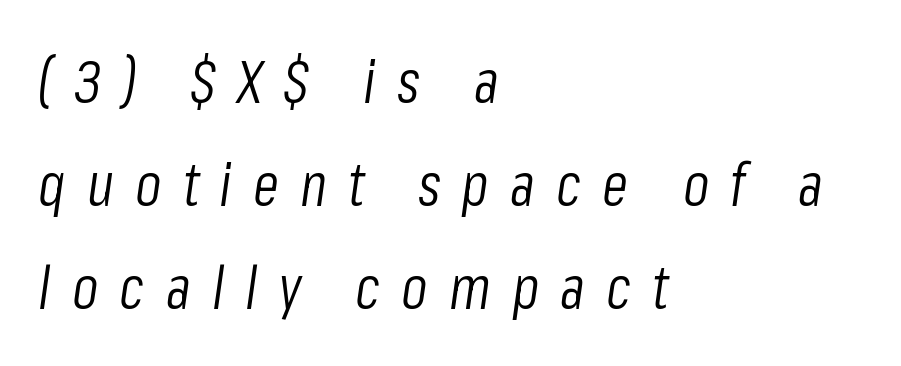
The image shows 60 px light, condensed type, italic (leaning right); set left-aligned, line spacing 1.72x, unusually wide letter spacing (+0.35 em), not underlined; low stroke contrast and a medium x-height.
